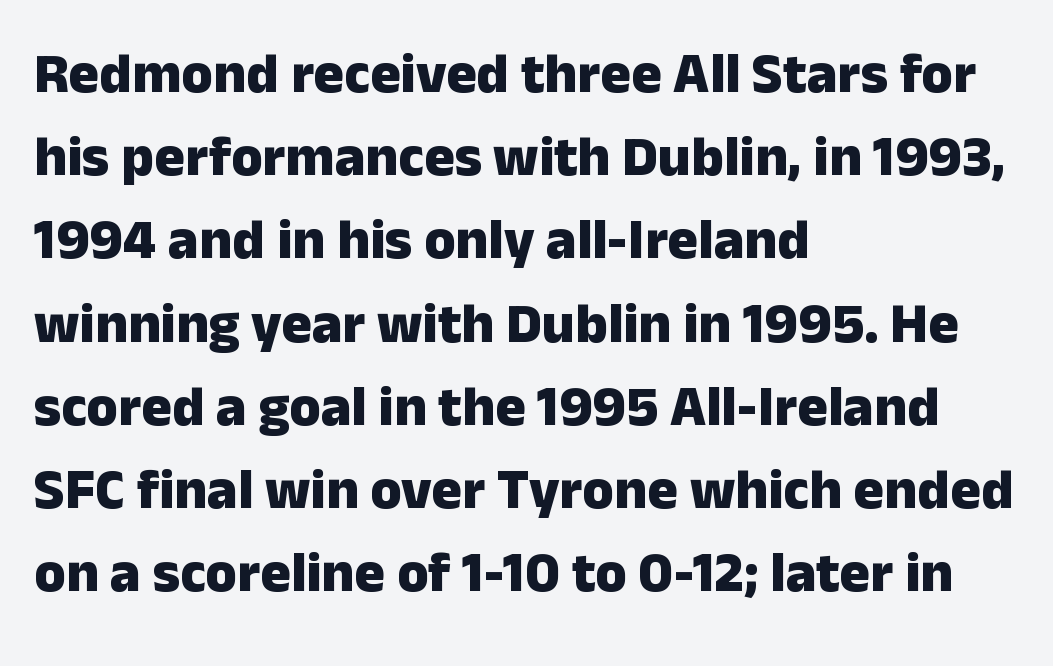
This rendering uses left alignment, leaving the right contour irregular. Vertically, the passage feels balanced, rows spaced as you'd expect. Nothing sits at the stroke ends, so this counts as sans-serif. The passage shown is typed in a proportional face where columns would drift.
